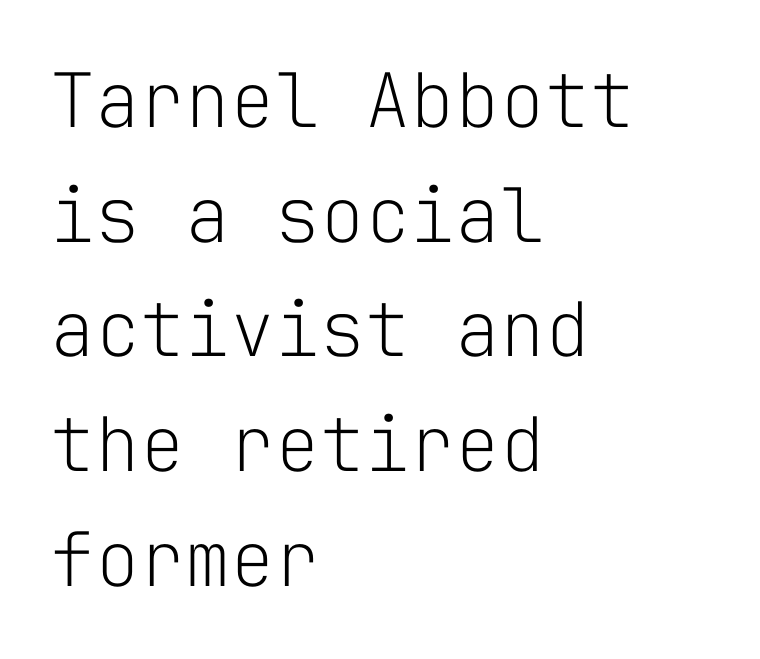
Check under the words: just untouched page. The rag falls on the right side of this text block. Here the designer chose a console-style face with uniform glyph widths. Bold? No — there's no thickening of the strokes. No extra tracking has been applied to these lines. Leading matches the norm, producing a regular column.
